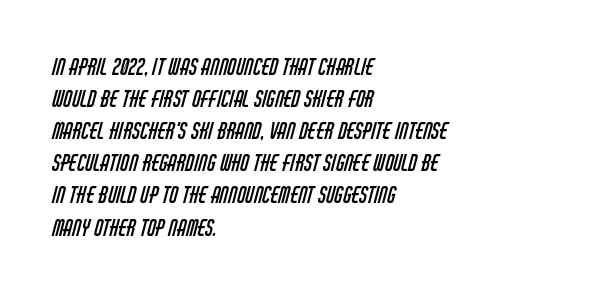
Students, observe: this is what conventionally led text looks like. Nobody touched the tracking dial on this one. Anything drawn beneath the words? Only blank space. A light-to-regular cut is what we see here. The setting favours the left margin, as ordinary paragraphs usually do.
